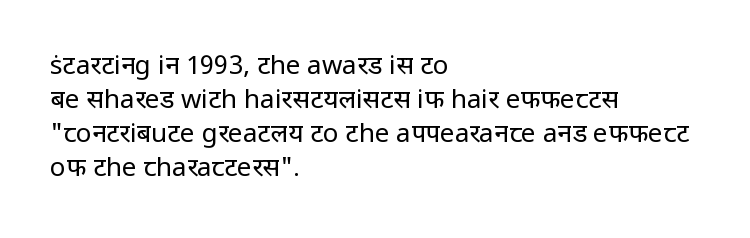
{"italic": "no", "bold": "no", "underline": "no", "align": "left", "line_spacing": "normal", "line_spacing_ratio": 1.31, "letter_spacing": "normal", "letter_spacing_em": 0.0, "glyph_px": 26}
